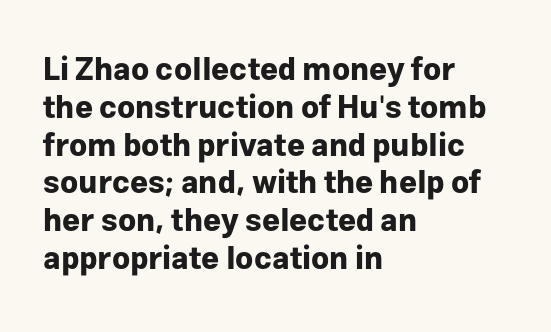
The image shows 31 px bold sans-serif type, upright; set left-aligned, line spacing 1.22x, normal letter spacing, not underlined; low stroke contrast and a medium x-height.
